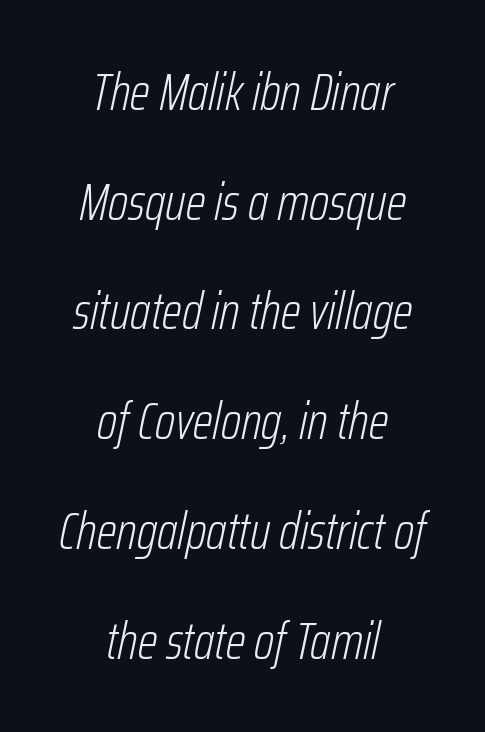
The image shows 52 px light, condensed type, italic (leaning right); set centered, loose line spacing (2.11x), normal letter spacing, not underlined; low stroke contrast and a medium x-height.
